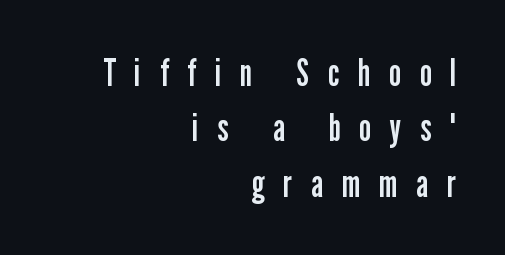
Q: Is the text bold? A: No.
Q: Is the text italic (slanted)? A: No, it is upright.
Q: Is the typeface a serif or a sans-serif typeface? A: Sans-serif.
Q: Is the text underlined? A: No.
Q: How is the paragraph aligned? A: Right-aligned.
Q: Is the spacing between letters normal or unusually wide? A: Unusually wide.
Q: Is the spacing between lines tight, normal or loose? A: Normal.
Q: Width (condensed, normal, or wide)? A: Condensed.
Q: Stroke contrast? A: Low.
Q: x-height? A: Medium.
Q: Monospaced? A: No.
